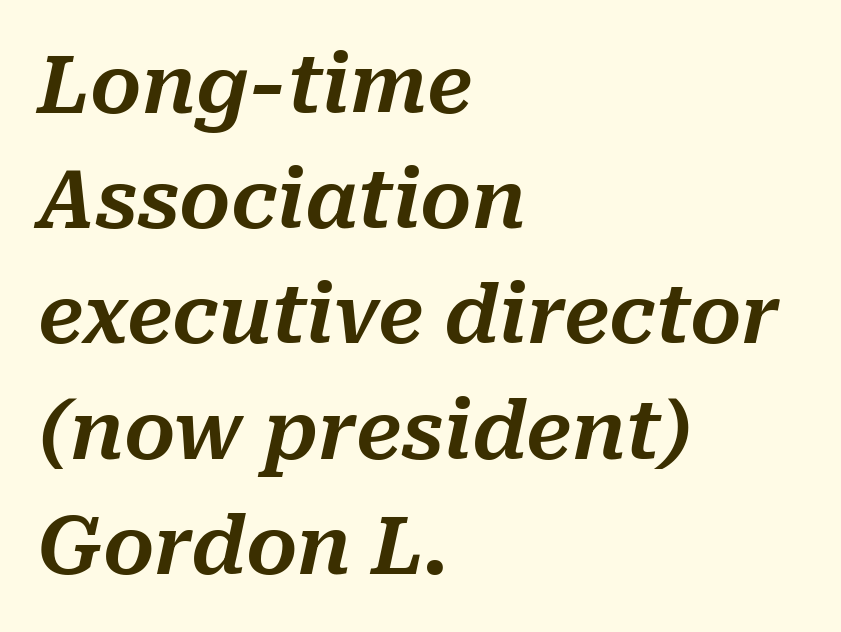
The image shows 80 px text type, italic (leaning right); set left-aligned, normal line spacing (1.44x), normal letter spacing, not underlined; medium stroke contrast and a medium x-height.
